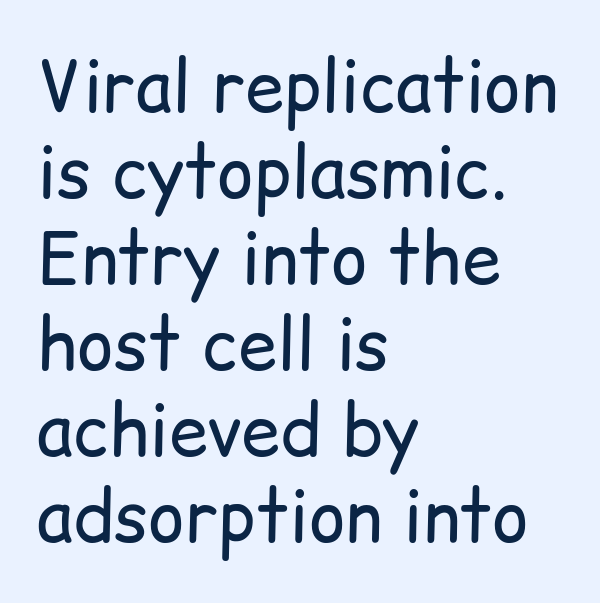
The image shows 70 px regular-weight sans-serif type, upright; set left-aligned, line spacing 1.23x, normal letter spacing, not underlined; low stroke contrast and a medium x-height.
